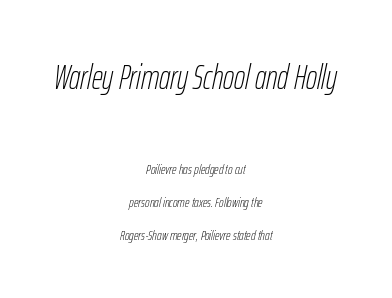
The string is rendered with underlining switched off. Designer's note — italics engaged. If you measured baseline to baseline, you'd find a long distance. Reading top to bottom, the characters get smaller at the block break.
